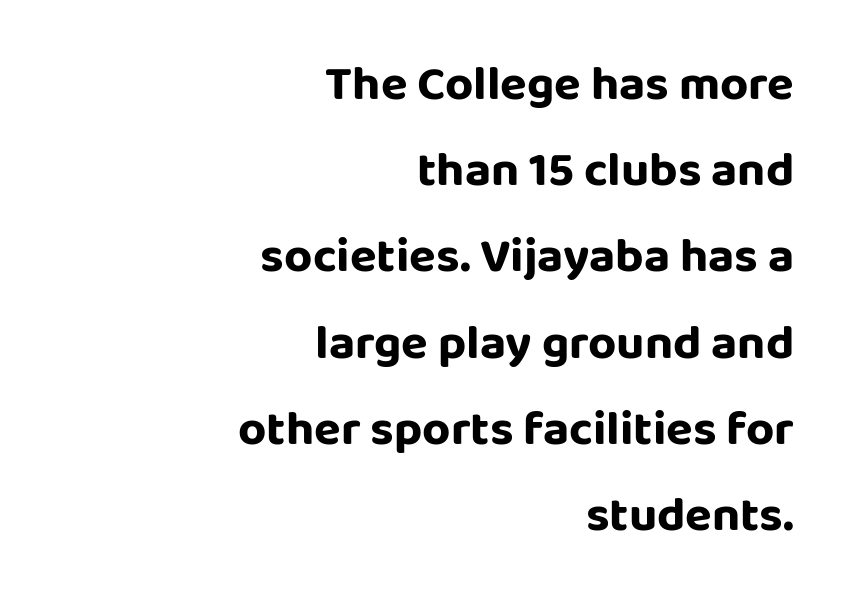
Q: Is the text bold? A: Yes.
Q: Is the text italic (slanted)? A: No, it is upright.
Q: Is the typeface a serif or a sans-serif typeface? A: Sans-serif.
Q: Is the text underlined? A: No.
Q: How is the paragraph aligned? A: Right-aligned.
Q: Is the spacing between letters normal or unusually wide? A: Normal.
Q: Width (condensed, normal, or wide)? A: Normal.
Q: Stroke contrast? A: Low.
Q: x-height? A: Large.
Q: Monospaced? A: No.
